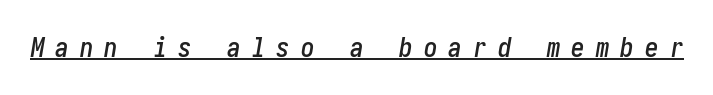
The image shows 27 px text type, italic (leaning right); set unusually wide letter spacing (+0.41 em), underlined.
